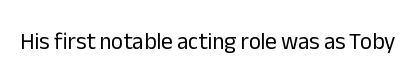
The image shows 23 px text type, upright; set normal letter spacing, not underlined.
